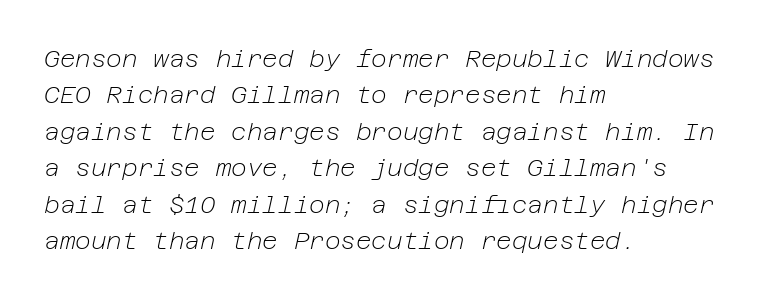
Q: Is the text bold? A: No.
Q: Is the text italic (slanted)? A: Yes, it leans right by about 12 degrees.
Q: Is the text underlined? A: No.
Q: How is the paragraph aligned? A: Left-aligned.
Q: Is the spacing between letters normal or unusually wide? A: Normal.
Q: Is the spacing between lines tight, normal or loose? A: Normal.
